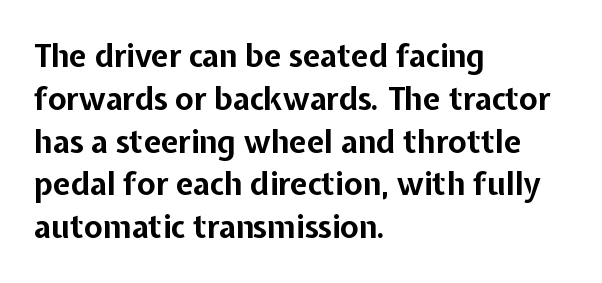
The image shows 31 px bold sans-serif type, upright; set left-aligned, normal line spacing (1.38x), normal letter spacing, not underlined; low stroke contrast and a medium x-height.
